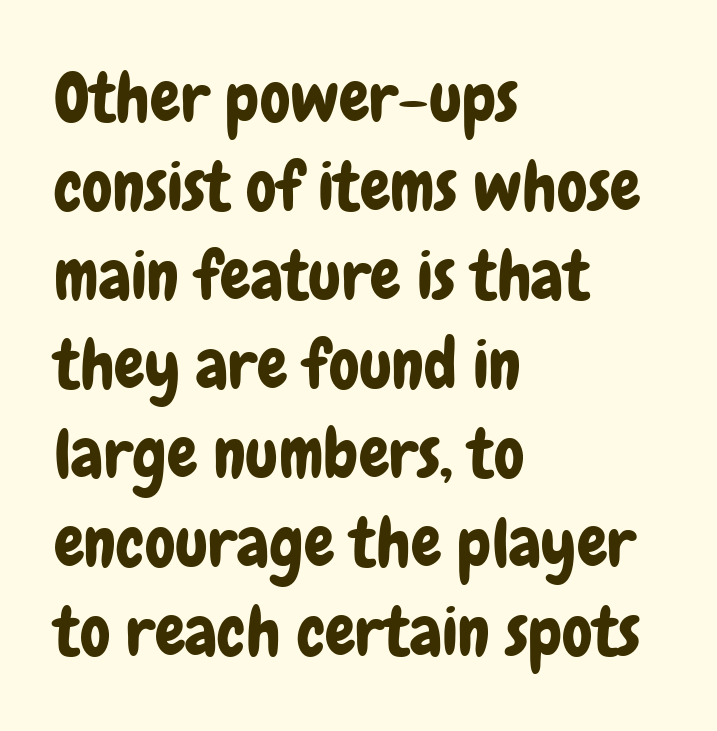
The image shows 68 px condensed sans-serif type, upright; set left-aligned, normal line spacing (1.31x), normal letter spacing, not underlined; low stroke contrast and a medium x-height.
